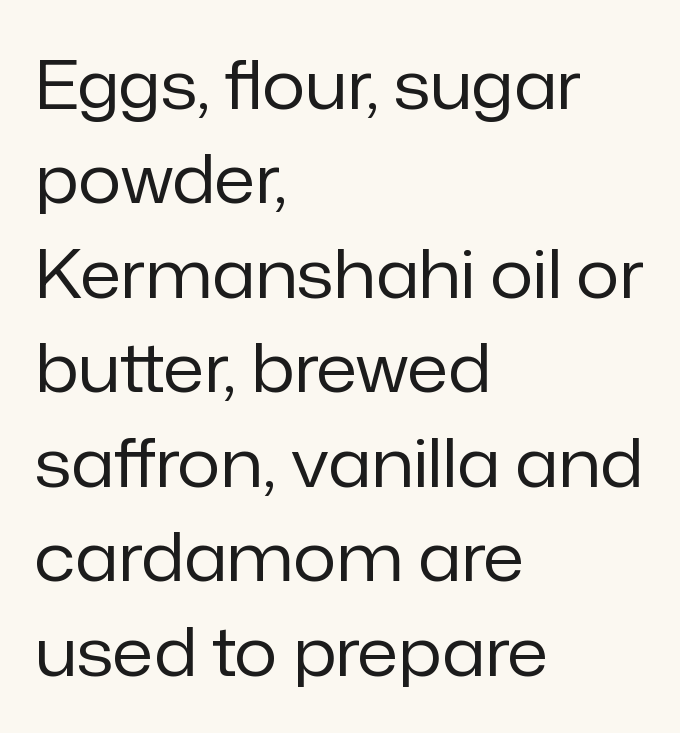
The passage shown is typed in a proportional face where columns would drift. Classification — sans serif. The string is rendered with underlining switched off. The lines in this sample share a left origin and differ only in where they stop. Horizontal bands of white between lines are of average thickness. Vertical strokes here are truly vertical.
